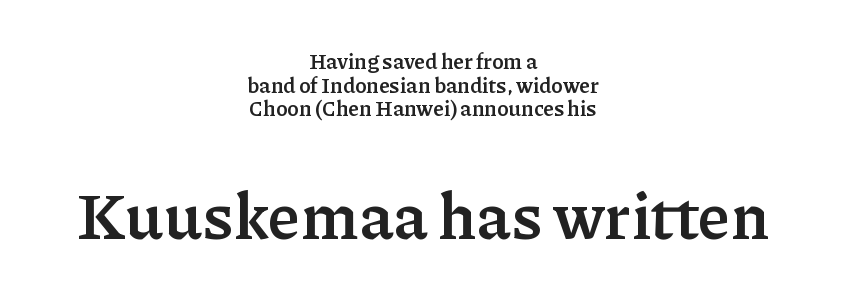
{"serif": "yes", "italic": "no", "bold": "yes", "weight": "semibold", "width": "normal", "stroke_contrast": "low", "x_height": "medium", "monospaced": "no", "underline": "no", "align": "center", "line_spacing": "tight", "line_spacing_ratio": 1.12, "letter_spacing": "normal", "letter_spacing_em": 0.0, "larger_block": "second", "size_ratio": 3.05, "glyph_px": 64}
